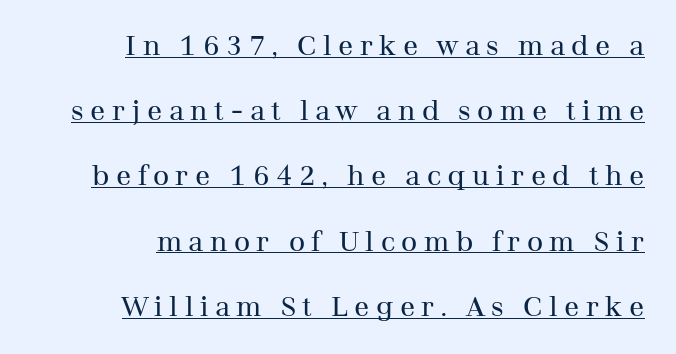
The passage is arranged like a letterhead date or caption credit — flush right. The typography opts for an upright posture over an oblique one. In terms of leading, this rendering errs on the spacious side. This is underlined copy, the kind a proofreader might mark for attention. The letters are spread apart with noticeably loose tracking.
